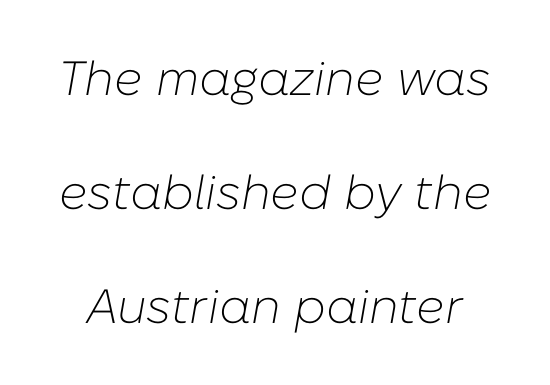
Standard letterfit; no display-style spreading of the glyphs. The typesetting does not lean heavy: it is not bold. You could not count columns in this text — the font is proportionally spaced. Regarding leading, the lines here are spaced well apart. Descender tails drop into unmarked territory. Characters are canted at an angle relative to the baseline's perpendicular.
